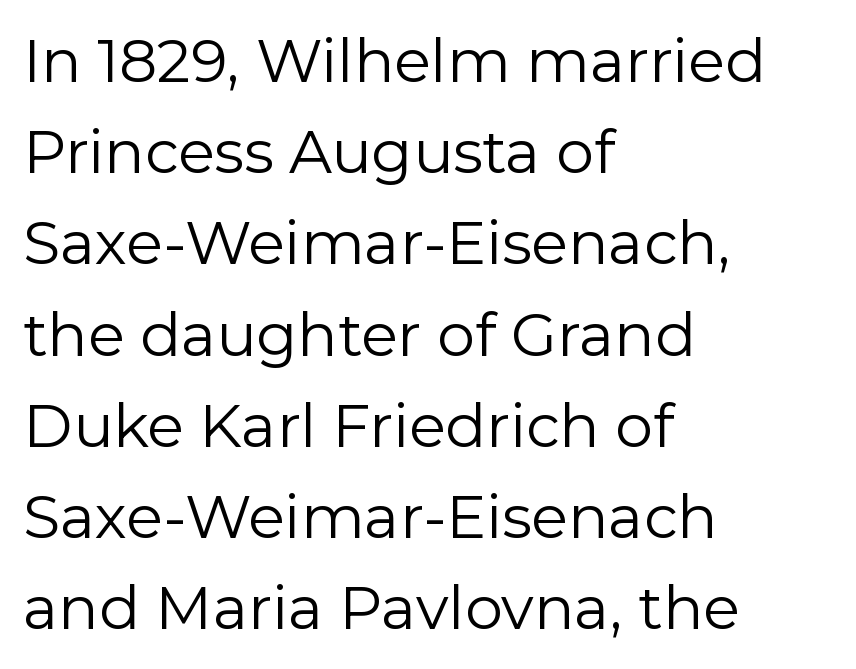
Left-aligned paragraph, ragged on the right. This rendering leaves character spacing at its baseline value. Letters have the restrained weight of plain body copy at most. Designer's note — italics off, roman on. Look at the bottom of the vertical strokes: they stop flat, with no serifs.
